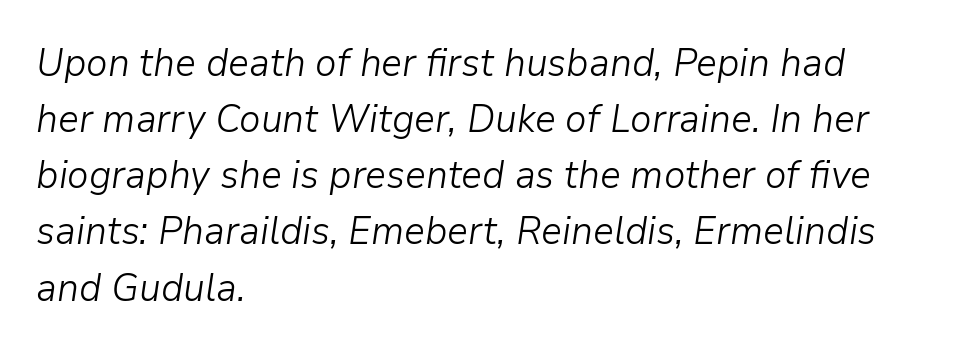
Q: Is the text bold? A: No.
Q: Is the text italic (slanted)? A: Yes, it leans right by about 9 degrees.
Q: Is the text underlined? A: No.
Q: How is the paragraph aligned? A: Left-aligned.
Q: Is the spacing between letters normal or unusually wide? A: Normal.
Q: Is the spacing between lines tight, normal or loose? A: Normal.
Q: Width (condensed, normal, or wide)? A: Normal.
Q: Stroke contrast? A: Low.
Q: x-height? A: Medium.
Q: Monospaced? A: No.
